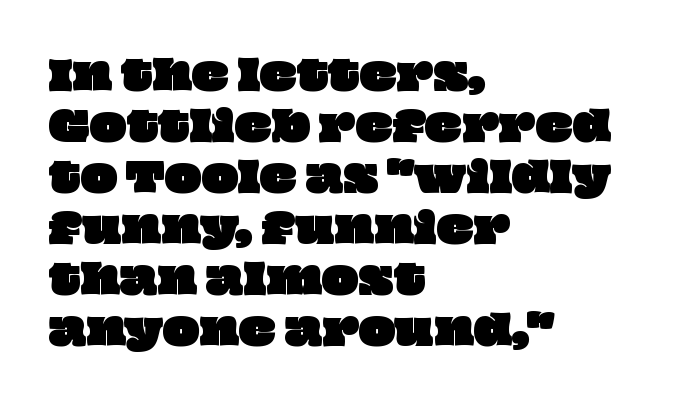
The type is set solid horizontally, with unmodified tracking. Short and long lines alike share a common starting point at left. Only glyphs here, with clear space below each row. The passage shown stacks its lines at a standard gap. The letters advance in unequal steps, a hallmark of proportional type.
